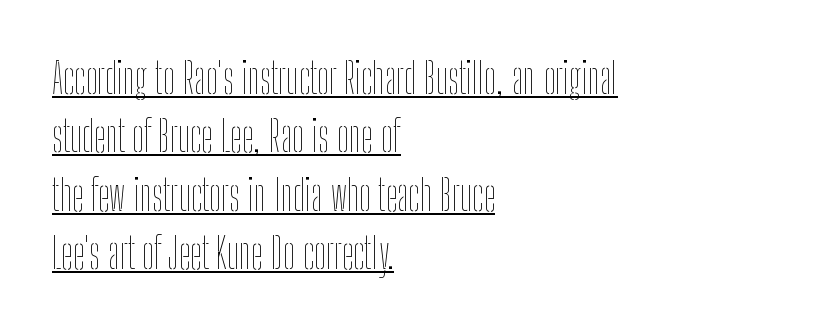
This reads as an unemphasized weight, regular at the heaviest. The rendering keeps characters at their native spacing. Check the space under the baseline: a stroke is drawn there. In terms of leading, this rendering sits right in the middle.
